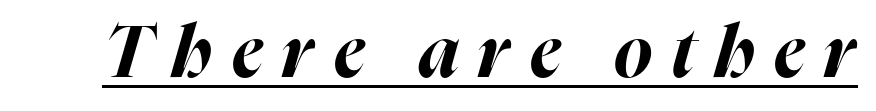
In designer terms, the underline attribute is active on this setting. How heavy is the stroke? Heavy — this is a bold. Slant detected: the letters are inclined. What stands out about the letter spacing? Its width — letters are far apart. Think of a printed novel: that variable character pitch is what you see here.
